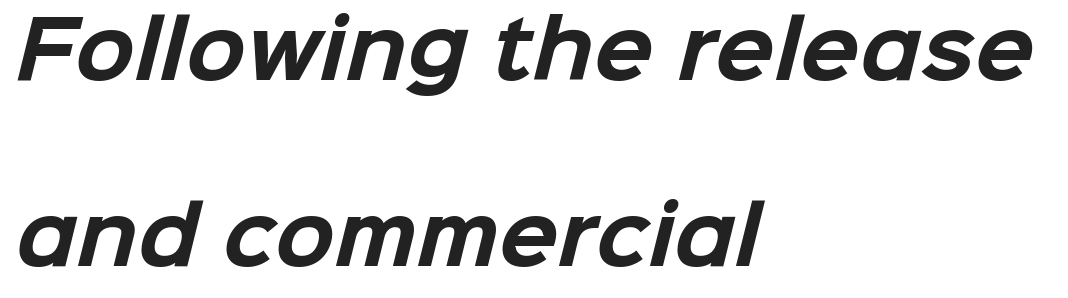
{"serif": "no", "bold": "yes", "weight": "bold", "width": "normal", "stroke_contrast": "low", "x_height": "medium", "monospaced": "no", "underline": "no", "align": "left", "line_spacing": "loose", "line_spacing_ratio": 2.39, "letter_spacing": "normal", "letter_spacing_em": 0.0, "glyph_px": 78}
